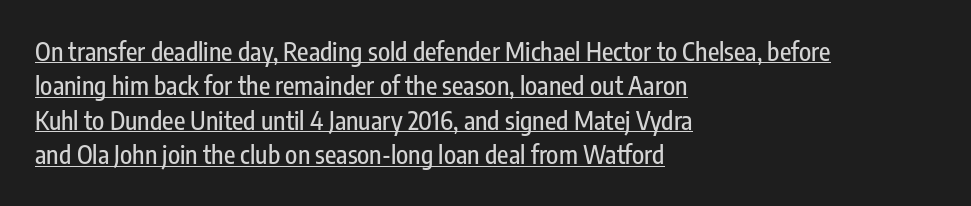
Tracking here is standard; glyphs follow each other at the usual distance. A baseline rule has been typeset under these characters. This rendering uses left alignment, leaving the right contour irregular. Every character sits straight up, as roman type does.
